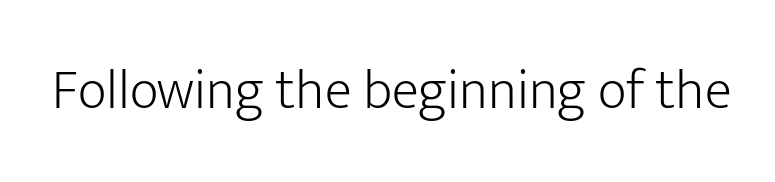
The image shows 56 px light sans-serif type, upright; set normal letter spacing, not underlined; low stroke contrast and a medium x-height.
